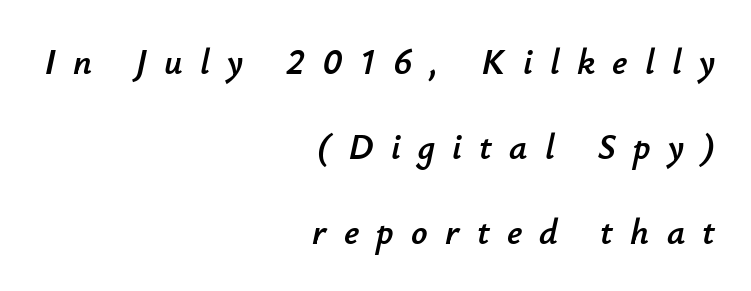
The image shows 36 px text type, italic (leaning right); set right-aligned, loose line spacing (2.36x), unusually wide letter spacing (+0.48 em), not underlined; low stroke contrast and a small x-height.
